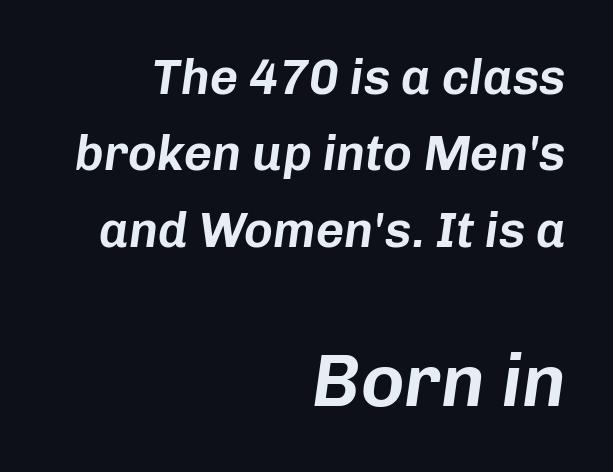
Q: Is the text italic (slanted)? A: Yes, it leans right by about 8 degrees.
Q: Is the text underlined? A: No.
Q: How is the paragraph aligned? A: Right-aligned.
Q: Is the spacing between letters normal or unusually wide? A: Normal.
Q: Is the spacing between lines tight, normal or loose? A: Normal.
Q: Which block of text is set in a larger size, the first (top) or the second (bottom)? A: The second (bottom) one.
Q: Width (condensed, normal, or wide)? A: Normal.
Q: Stroke contrast? A: Low.
Q: x-height? A: Medium.
Q: Monospaced? A: No.
